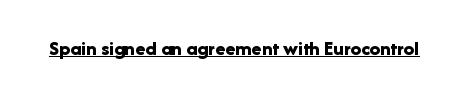
Q: Is the text bold? A: Yes.
Q: Is the text italic (slanted)? A: No, it is upright.
Q: Is the text underlined? A: Yes.
Q: Is the spacing between letters normal or unusually wide? A: Normal.
